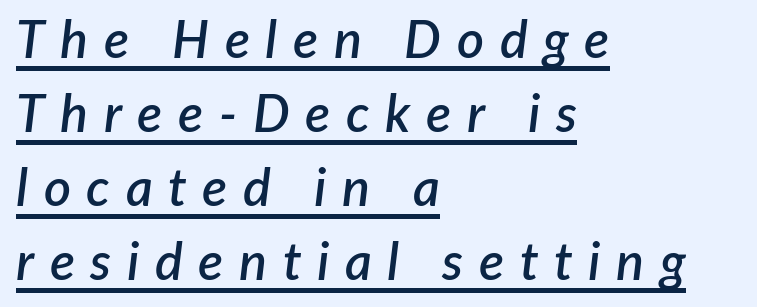
{"italic": "yes", "lean": "right", "slant_degrees": 7, "bold": "semi", "weight": "semibold", "width": "normal", "stroke_contrast": "low", "x_height": "medium", "monospaced": "no", "underline": "yes", "align": "left", "line_spacing": "normal", "line_spacing_ratio": 1.42, "letter_spacing": "wide", "letter_spacing_em": 0.3, "glyph_px": 52}
